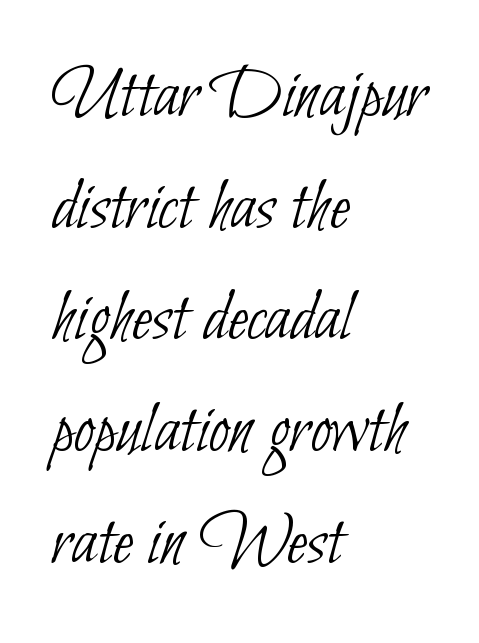
{"serif": "no", "bold": "no", "weight": "thin", "width": "condensed", "stroke_contrast": "low", "x_height": "small", "monospaced": "no", "underline": "no", "align": "left", "line_spacing": "normal", "line_spacing_ratio": 1.49, "letter_spacing": "normal", "letter_spacing_em": 0.0, "glyph_px": 75}
